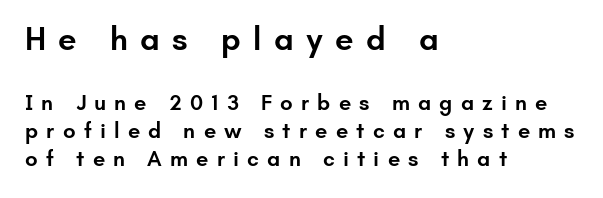
Q: Is the text bold? A: Semi-bold.
Q: Is the text italic (slanted)? A: No, it is upright.
Q: Is the typeface a serif or a sans-serif typeface? A: Sans-serif.
Q: Is the text underlined? A: No.
Q: How is the paragraph aligned? A: Left-aligned.
Q: Is the spacing between letters normal or unusually wide? A: Unusually wide.
Q: Is the spacing between lines tight, normal or loose? A: Normal.
Q: Which block of text is set in a larger size, the first (top) or the second (bottom)? A: The first (top) one.
Q: Width (condensed, normal, or wide)? A: Normal.
Q: Stroke contrast? A: Low.
Q: x-height? A: Small.
Q: Monospaced? A: No.
